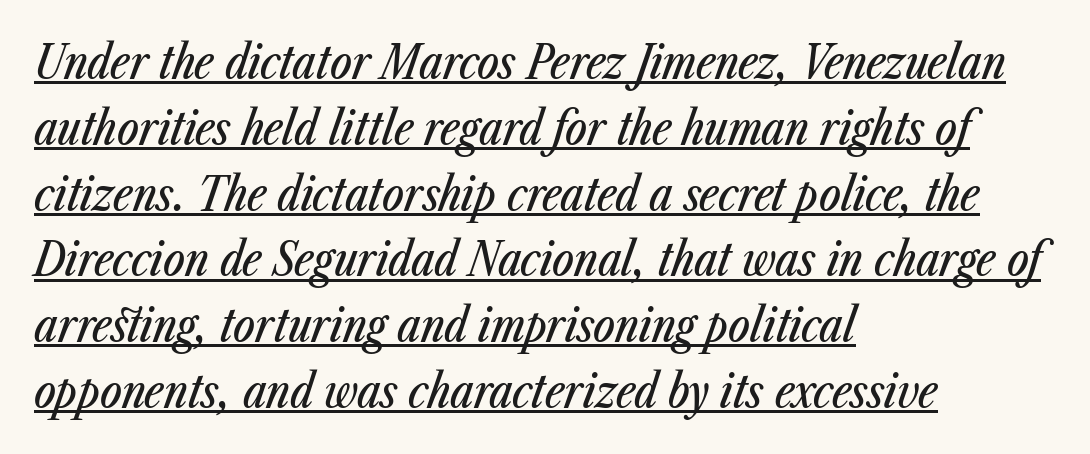
The image shows 46 px condensed type, italic (leaning right); set left-aligned, normal line spacing (1.43x), normal letter spacing, underlined; low stroke contrast and a medium x-height.
